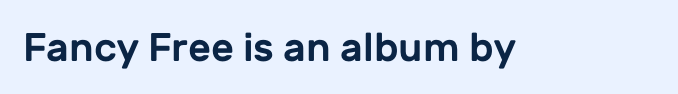
The image shows 40 px sans-serif type, upright; set normal letter spacing, not underlined; low stroke contrast and a medium x-height.
